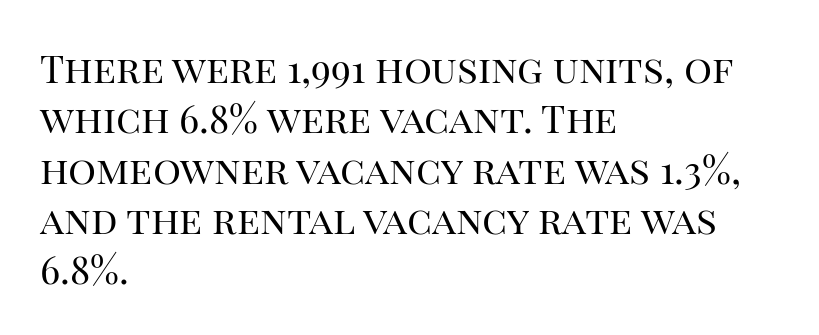
Observe the serifs anchoring each vertical stroke in this sample. Quick note: not italic, upright. Each row of text sits above clean, open space. This rendering leaves character spacing at its baseline value. These lines stack with their left ends in a neat column.
